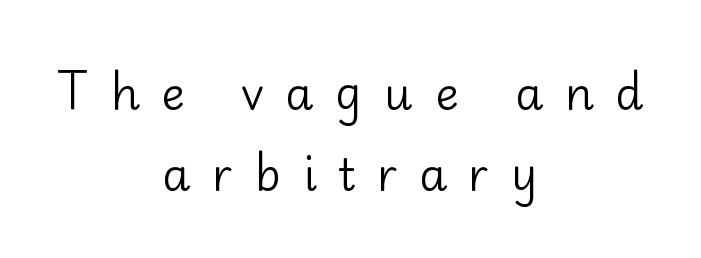
Each row of text sits above clean, open space. Serif or sans? Sans — the stroke terminals are bare. Stem width sits at or under what a default text font uses. Do the characters align in a grid? No, the font is proportional. This is roman type, the default non-slanted kind. Does extra space separate the letters? Yes, quite a lot of it.
